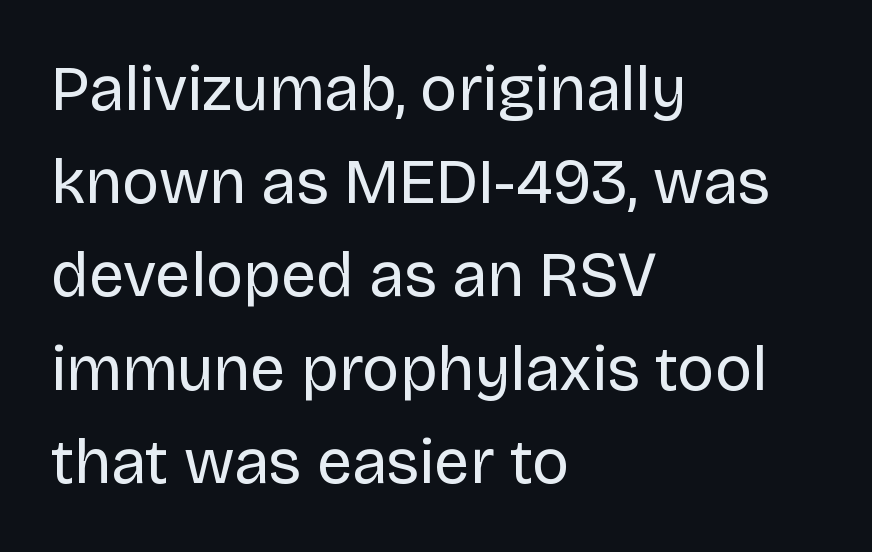
{"serif": "no", "italic": "no", "bold": "no", "weight": "regular", "width": "normal", "stroke_contrast": "low", "x_height": "large", "monospaced": "no", "underline": "no", "align": "left", "line_spacing": "normal", "line_spacing_ratio": 1.48, "letter_spacing": "normal", "letter_spacing_em": 0.0, "glyph_px": 63}
